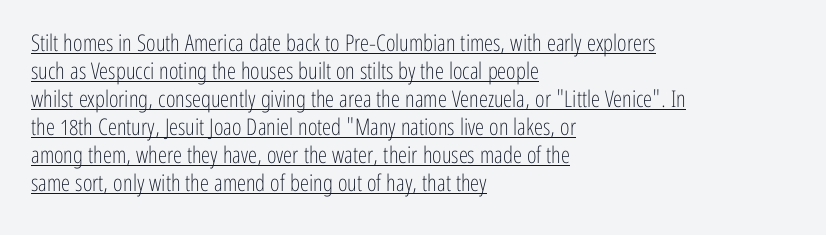
The paragraph has a hard left edge and a soft right edge. Ascenders rise straight up at ninety degrees. The characters are drawn with everyday or finer stroke widths. Glance below the letters and you will spot a drawn line. Between one letter and the next there's only the usual sliver of space.
